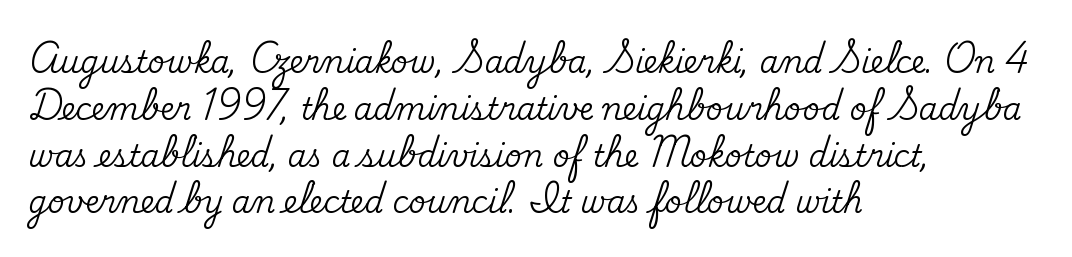
{"width": "normal", "stroke_contrast": "medium", "x_height": "small", "monospaced": "no", "underline": "no", "align": "left", "line_spacing": "normal", "line_spacing_ratio": 1.56, "letter_spacing": "normal", "letter_spacing_em": 0.0, "glyph_px": 30}
